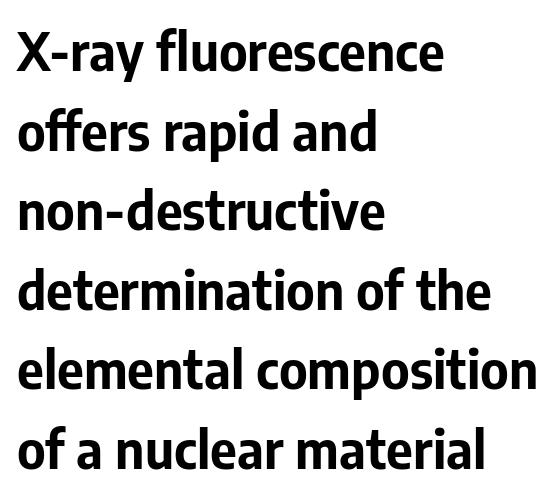
What's the leading like? Ordinary, nothing unusual. Pretty heavy lettering here — definitely bold. The glyphs in this specimen are sans serif. Nope, not italic — everything's standing straight.
